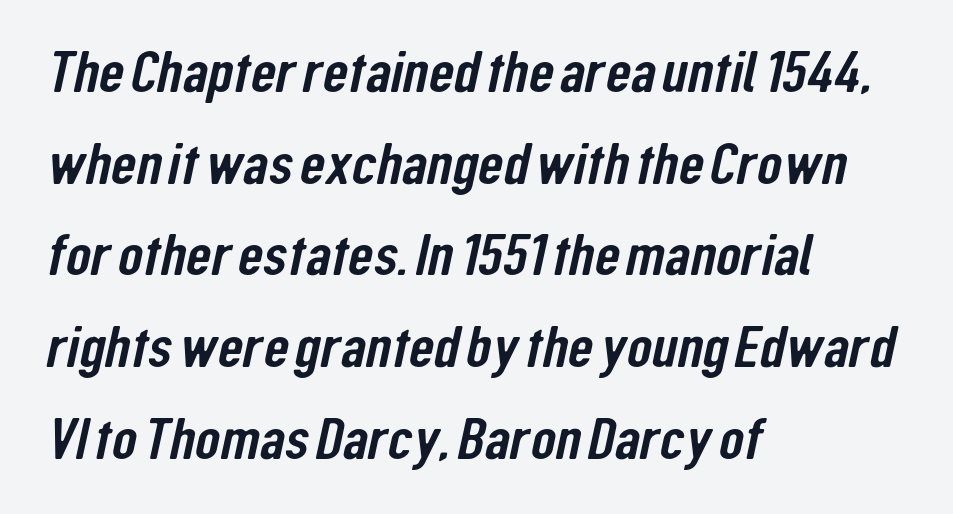
The image shows 58 px condensed sans-serif type; set left-aligned, normal line spacing (1.58x), normal letter spacing, not underlined; low stroke contrast and a medium x-height.
